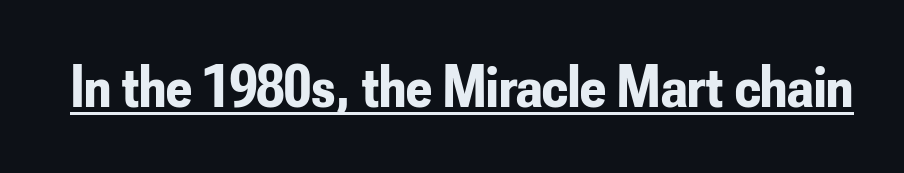
Q: Is the text bold? A: Yes.
Q: Is the text italic (slanted)? A: No, it is upright.
Q: Is the typeface a serif or a sans-serif typeface? A: Sans-serif.
Q: Is the text underlined? A: Yes.
Q: Is the spacing between letters normal or unusually wide? A: Normal.
Q: Width (condensed, normal, or wide)? A: Condensed.
Q: Stroke contrast? A: Low.
Q: x-height? A: Small.
Q: Monospaced? A: No.
